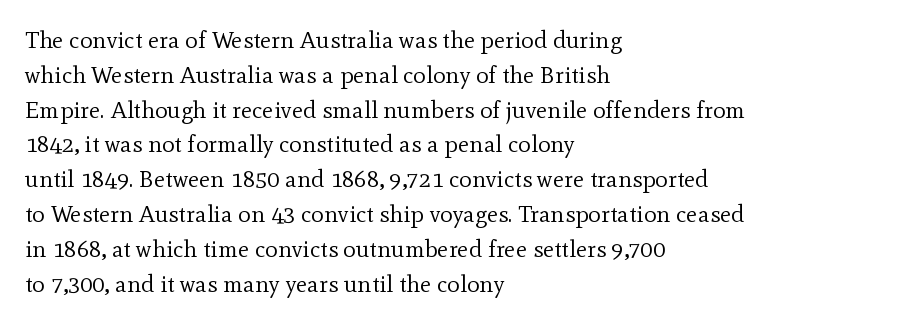
The image shows 24 px text type, upright; set left-aligned, normal line spacing (1.45x), normal letter spacing, not underlined.
